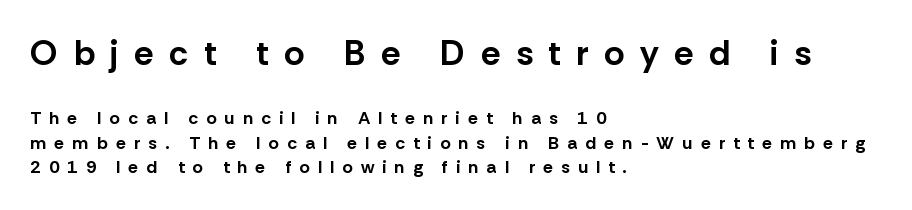
Compare the two chunks: the upper has the greater cap height. Typographically, this falls in the sans-serif category. The words here are not underlined. Reading down the column, the eye jumps a familiar distance to each next line. Do the characters align in a grid? No, the font is proportional.
